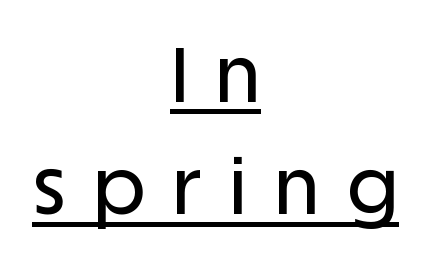
The text block is weighted toward neither margin, spreading evenly from the middle. A roman cut, with each character standing at attention. These characters rest on top of a visible drawn line. A normal amount of white space separates one row of letters from the next.
